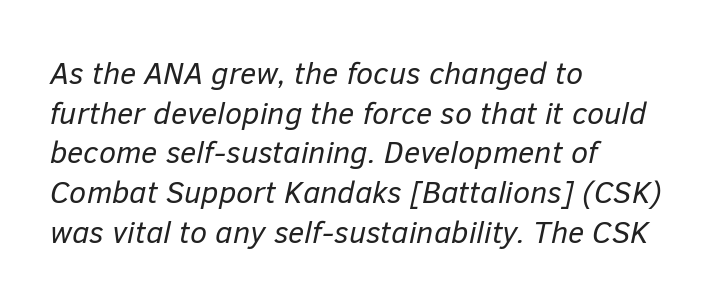
{"italic": "yes", "lean": "right", "slant_degrees": 12, "bold": "no", "weight": "regular", "width": "normal", "stroke_contrast": "low", "x_height": "medium", "monospaced": "no", "underline": "no", "align": "left", "line_spacing": "normal", "line_spacing_ratio": 1.28, "letter_spacing": "normal", "letter_spacing_em": 0.0, "glyph_px": 31}
